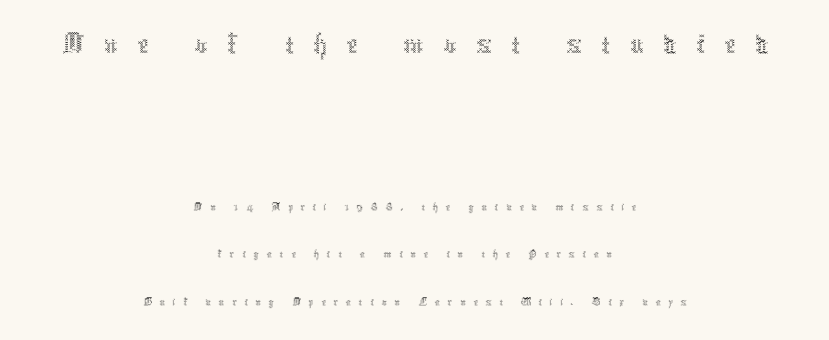
The image shows 63 px thin, condensed type, upright; set centered, loose line spacing (1.91x), unusually wide letter spacing (+0.31 em), not underlined; the first (top) block is 2.52x larger; a medium x-height.
